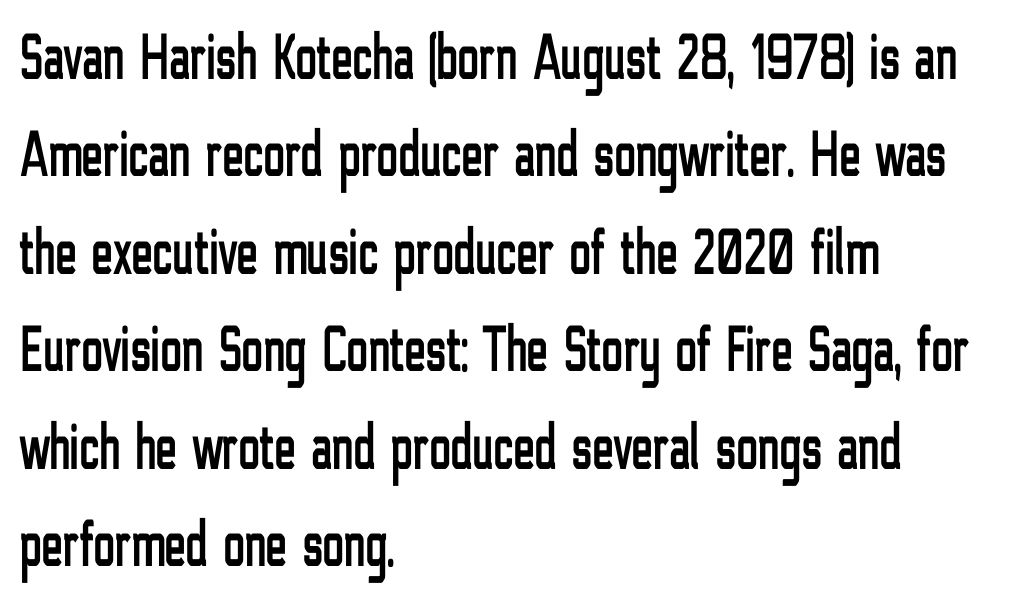
The letters carry no serifs — their stems end cleanly without finishing strokes. The lettering holds an erect, upright posture throughout. Tracking here is standard; glyphs follow each other at the usual distance. Bare-footed words on every line. How would I describe the line gaps? Plain and ordinary. Alignment: flush left.
